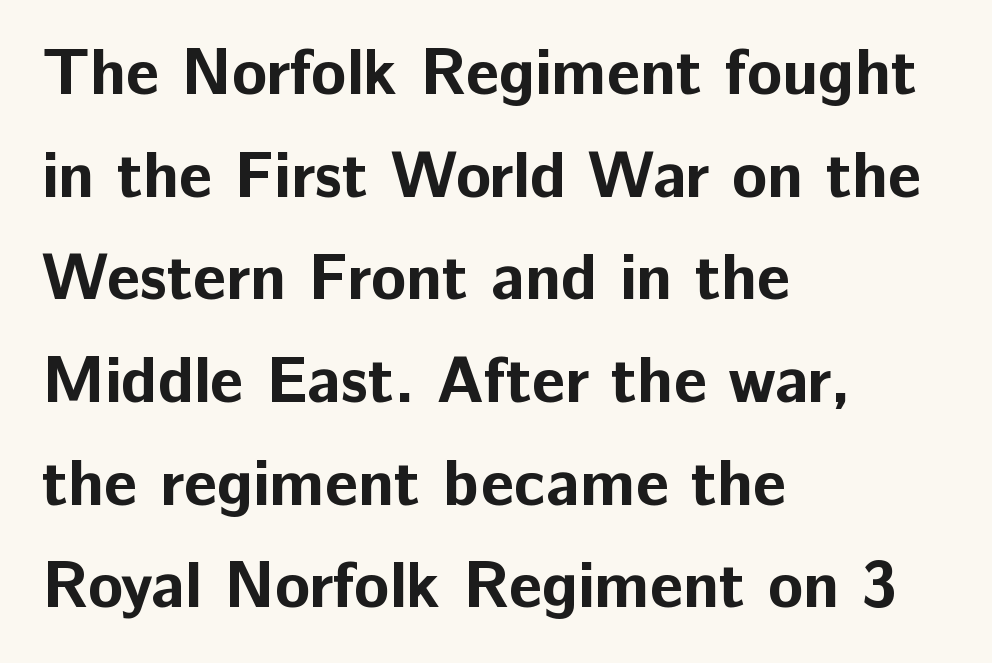
Where is the straight margin? On the left. Proportional: the letters do not fall into vertical columns. The lettering holds an erect, upright posture throughout. Has an underline been added? It has not.
